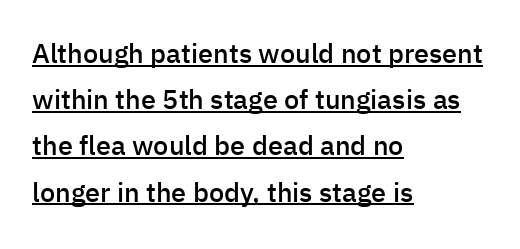
Look at the tracking — it's just the regular setting, nothing added. Nope, not italic — everything's standing straight. Notice the strokes are somewhat thickened but not fully heavy: this is a semibold. Does a line run under the words? Yes, clearly.
